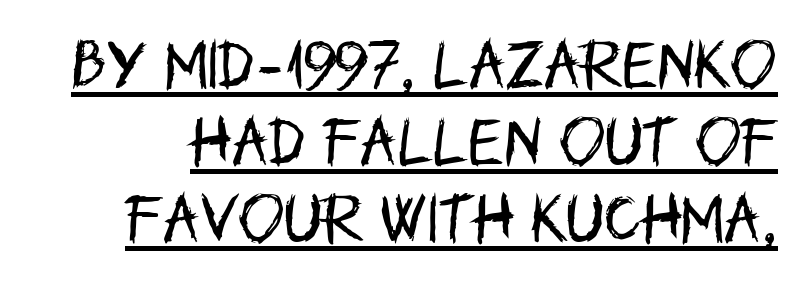
Unlike italic type, these characters show no tilt at all. The face used here is proportionally spaced, like ordinary book or web type. Vertical spacing — default. A typographer would call this underscored text.
